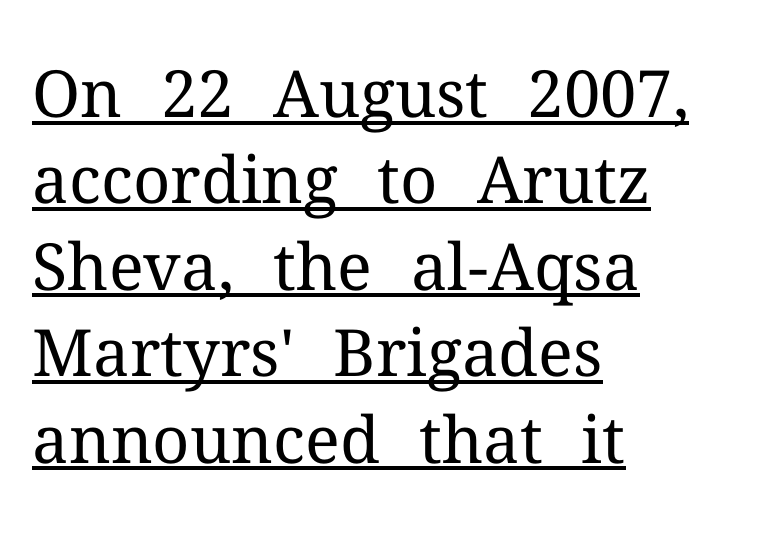
Q: Is the text bold? A: No.
Q: Is the text italic (slanted)? A: No, it is upright.
Q: Is the typeface a serif or a sans-serif typeface? A: Serif.
Q: Is the text underlined? A: Yes.
Q: How is the paragraph aligned? A: Left-aligned.
Q: Is the spacing between letters normal or unusually wide? A: Normal.
Q: Is the spacing between lines tight, normal or loose? A: Normal.
Q: Width (condensed, normal, or wide)? A: Normal.
Q: Stroke contrast? A: Medium.
Q: x-height? A: Medium.
Q: Monospaced? A: No.
